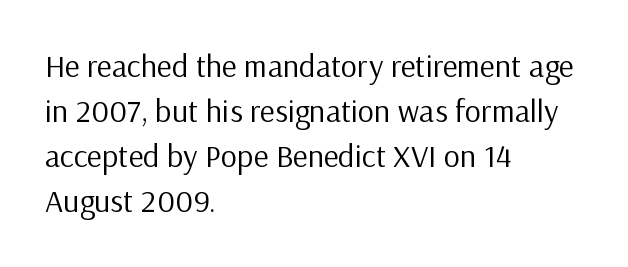
The image shows 32 px regular-weight sans-serif type, upright; set left-aligned, normal line spacing (1.41x), normal letter spacing, not underlined; low stroke contrast and a medium x-height.
